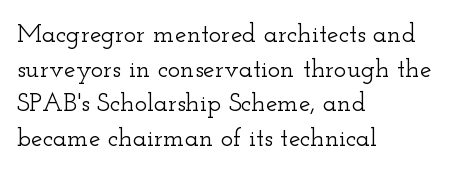
{"italic": "no", "underline": "no", "align": "left", "line_spacing": "normal", "line_spacing_ratio": 1.33, "letter_spacing": "normal", "letter_spacing_em": 0.0, "glyph_px": 26}
